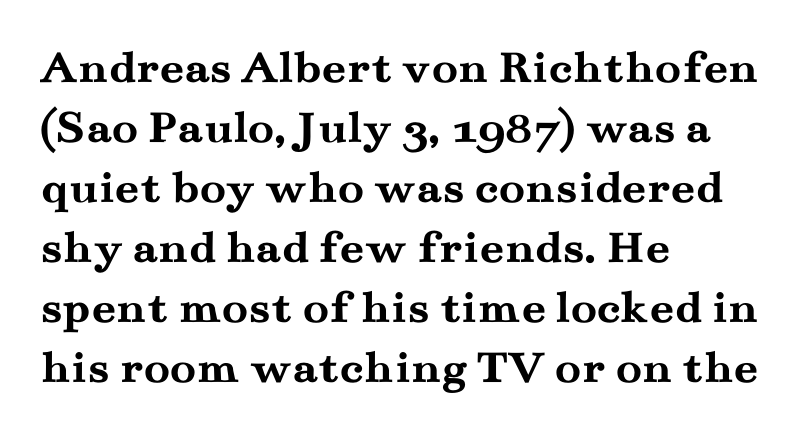
Descenders are the only things crossing below the line. Little horizontal feet cap the strokes, marking this as serif type. The sample has been set heavy, in full bold. When letters stand straight like this, we call the style roman or upright. Here the glyphs are tracked normally, forming tight word shapes.
